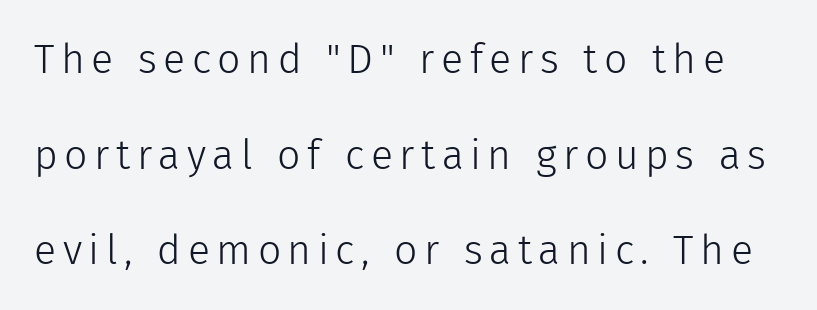
Heft: none added — not bold. Has an underline been added? It has not. Do the letters lean? They stand straight. Examine the stroke ends and you'll find no serifs. How would I describe the line gaps? Wide and relaxed.
